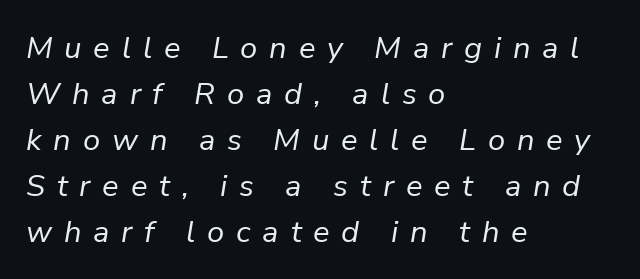
The tracking reads as deliberately expanded to a designer's eye. Plain, unruled lines of type. Yep, that's italic — everything's leaning. Horizontal alignment here is leftward, the default for most running prose.
